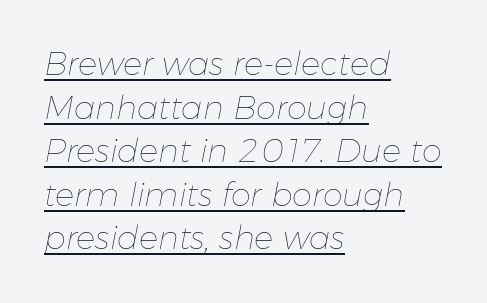
The lines in this sample share a left origin and differ only in where they stop. The specimen includes a rule beneath the text block's lines. What stands out about the letter spacing? Nothing — it is the standard amount. An italicized treatment has been applied to the whole sample. Heaviness? Minimal to ordinary, like unemphasized prose. Leading matches the norm, producing a regular column.
